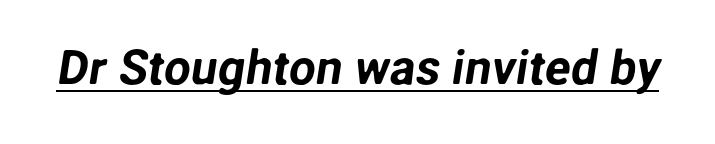
Q: Is the typeface a serif or a sans-serif typeface? A: Sans-serif.
Q: Is the text underlined? A: Yes.
Q: Is the spacing between letters normal or unusually wide? A: Normal.
Q: Width (condensed, normal, or wide)? A: Normal.
Q: Stroke contrast? A: Low.
Q: x-height? A: Medium.
Q: Monospaced? A: No.
